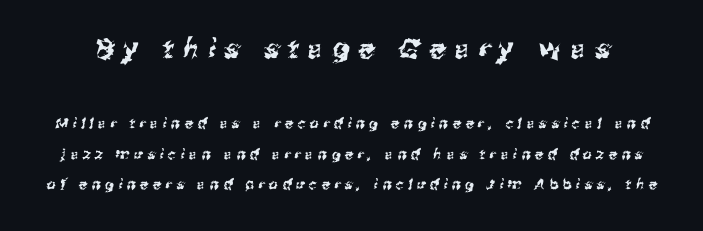
{"underline": "no", "line_spacing": "loose", "line_spacing_ratio": 2.18, "letter_spacing": "wide", "letter_spacing_em": 0.33, "larger_block": "first", "size_ratio": 1.93, "glyph_px": 27}
